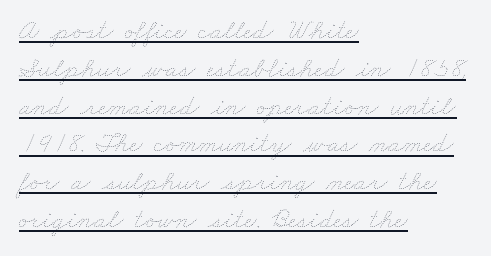
You could call the tracking neutral — neither tight nor loose. Is the stroke heavy? The answer is a plain regular-or-lighter. Varying glyph widths throughout — classic text-font behaviour. The rendered words wear a rule along their underside. Vertically, the passage feels balanced, rows spaced as you'd expect.
